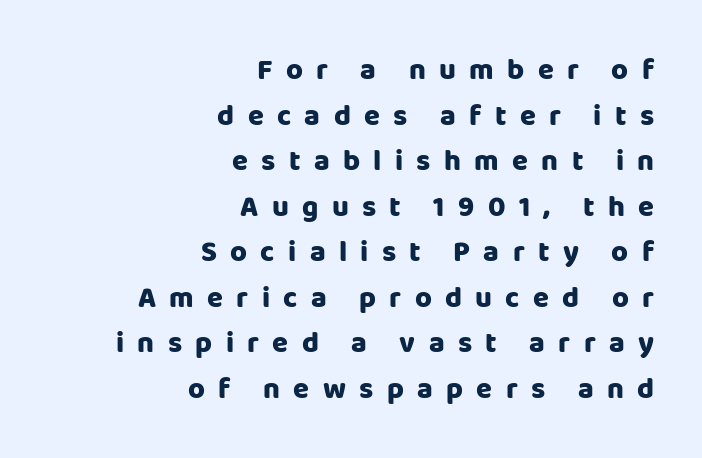
{"serif": "no", "italic": "no", "bold": "yes", "weight": "heavy", "width": "normal", "stroke_contrast": "low", "x_height": "large", "monospaced": "no", "underline": "no", "align": "right", "line_spacing": "normal", "line_spacing_ratio": 1.57, "letter_spacing": "wide", "letter_spacing_em": 0.46, "glyph_px": 29}
